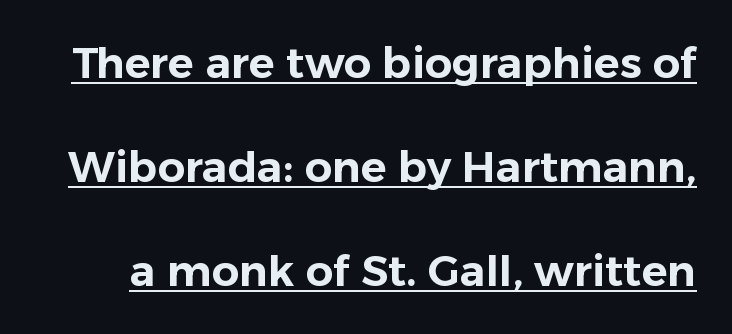
This sample carries an underscore along the baseline area. Looks like regular typesetting: each glyph gets only the width it needs. The letters carry no serifs — their stems end cleanly without finishing strokes. Every character sits straight up, as roman type does. Is the letter spacing exaggerated? No — it looks like the ordinary default. The leading is generous, giving the passage an open texture.
